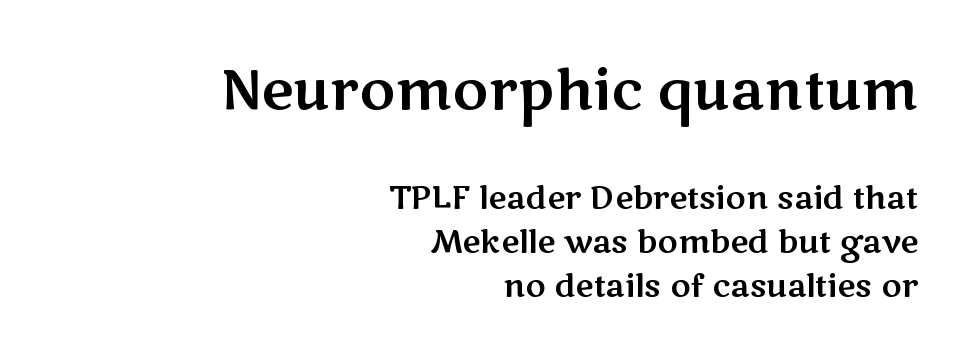
Is the lower block the larger one? No — the upper block carries the bigger type. Descenders are the only things crossing below the line. The block of text has a typical density, with ordinary space between rows. Tall strokes in this sample are plumb rather than angled. Is this a fixed-width face? No — the glyphs have proportional, varying widths.
